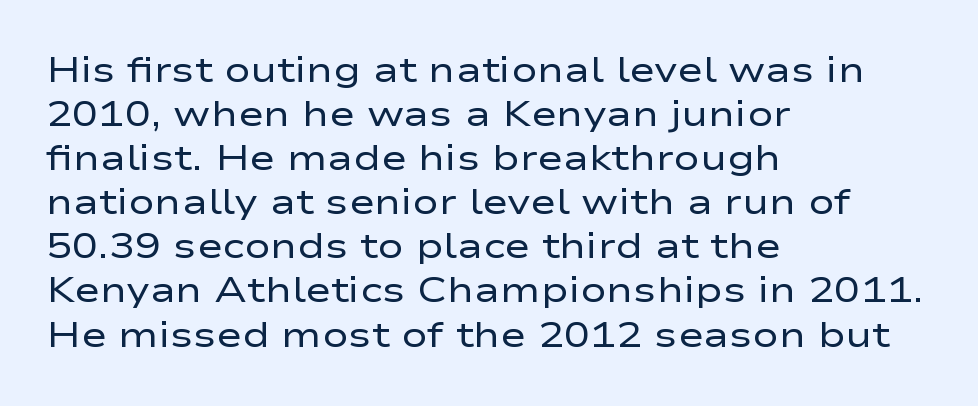
The image shows 35 px regular-weight, wide sans-serif type, upright; set left-aligned, normal line spacing (1.26x), normal letter spacing, not underlined; low stroke contrast and a medium x-height.
